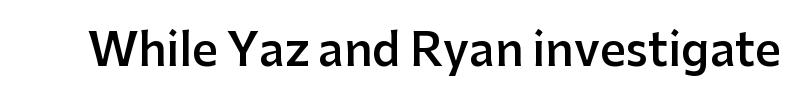
The image shows 45 px semibold sans-serif type, upright; set normal letter spacing, not underlined; low stroke contrast and a medium x-height.
